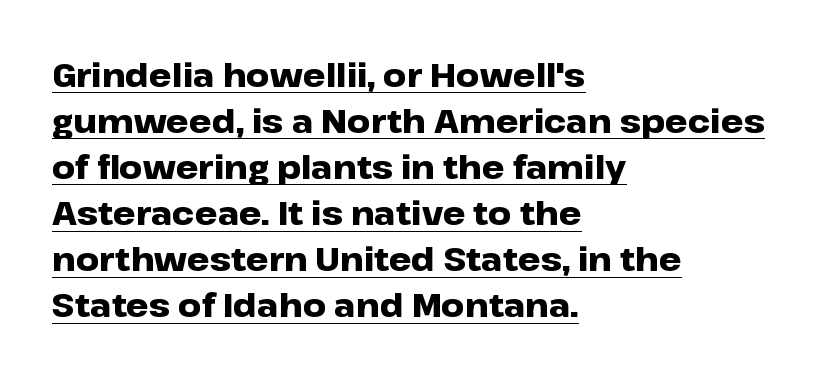
This is sans-serif lettering, the kind often seen on screens and signage. How would I describe the line gaps? Plain and ordinary. These lines carry a lot of weight — the face is fully bold. A continuous stroke trails under the words, as in a hyperlink. Layout note: lines flush left. Tracking here is standard; glyphs follow each other at the usual distance.
